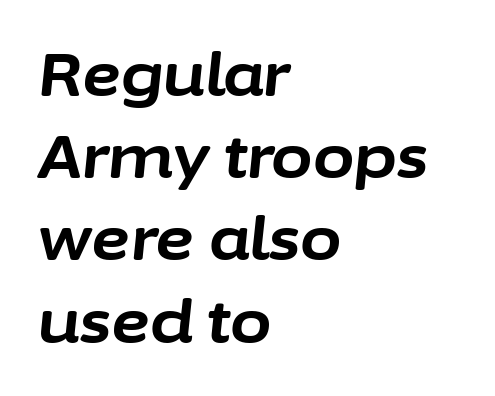
The image shows 60 px bold type, italic (leaning right); set left-aligned, normal line spacing (1.37x), normal letter spacing, not underlined; low stroke contrast and a medium x-height.
